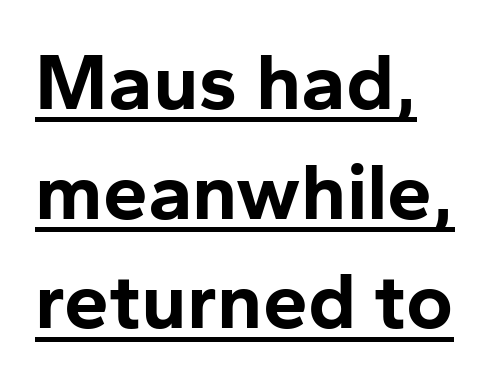
{"serif": "no", "italic": "no", "bold": "yes", "weight": "bold", "width": "normal", "stroke_contrast": "low", "x_height": "medium", "monospaced": "no", "underline": "yes", "align": "left", "line_spacing": "normal", "line_spacing_ratio": 1.37, "letter_spacing": "normal", "letter_spacing_em": 0.0, "glyph_px": 80}
